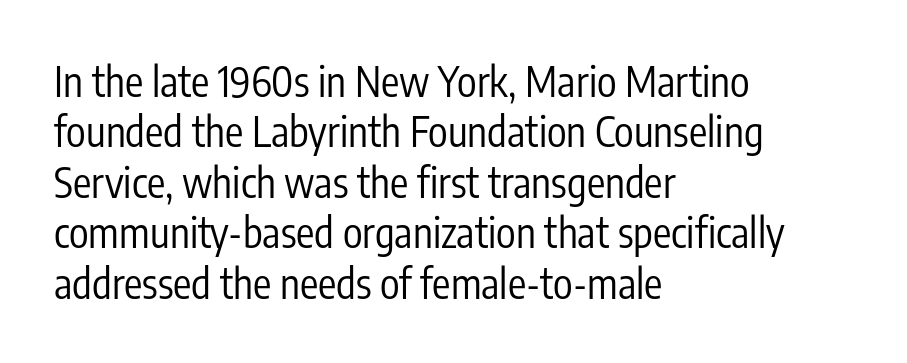
Q: Is the text bold? A: No.
Q: Is the text italic (slanted)? A: No, it is upright.
Q: Is the typeface a serif or a sans-serif typeface? A: Sans-serif.
Q: Is the text underlined? A: No.
Q: How is the paragraph aligned? A: Left-aligned.
Q: Is the spacing between letters normal or unusually wide? A: Normal.
Q: Width (condensed, normal, or wide)? A: Condensed.
Q: Stroke contrast? A: Low.
Q: x-height? A: Medium.
Q: Monospaced? A: No.
